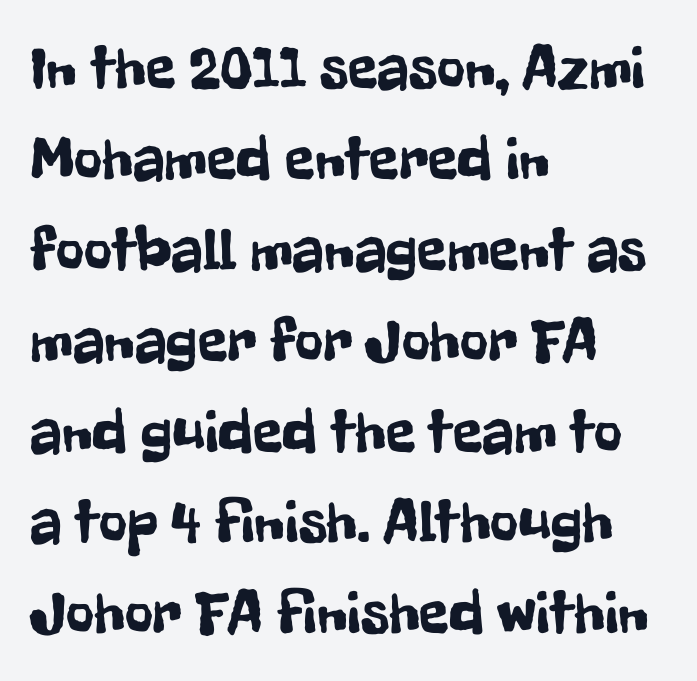
Leading matches the norm, producing a regular column. Alignment: flush left. Each row of text sits above clean, open space. Nope, no serifs anywhere on these letters. These lines keep a tight, regular rhythm from letter to letter. If you drew a line through each stem, it would be perfectly vertical.
